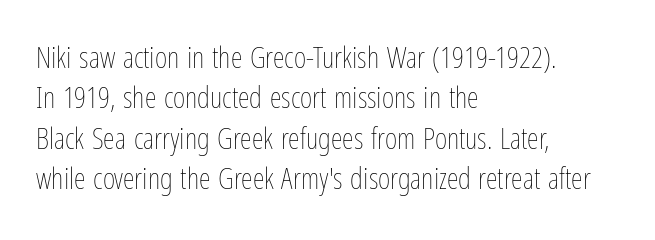
{"italic": "no", "bold": "no", "weight": "thin", "width": "condensed", "stroke_contrast": "low", "x_height": "medium", "monospaced": "no", "underline": "no", "align": "left", "line_spacing": "normal", "line_spacing_ratio": 1.35, "letter_spacing": "normal", "letter_spacing_em": 0.0, "glyph_px": 30}
